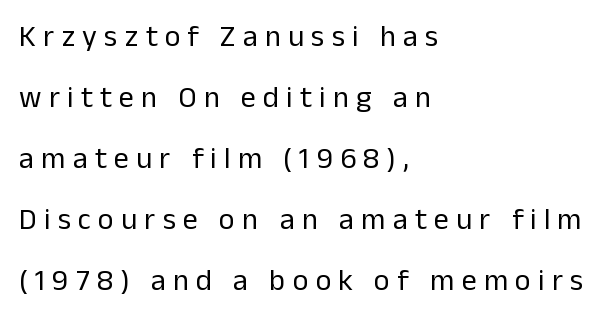
The image shows 30 px regular-weight sans-serif type, upright; set left-aligned, loose line spacing (2.03x), unusually wide letter spacing (+0.24 em), not underlined; low stroke contrast and a medium x-height.
